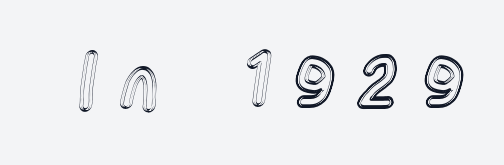
The image shows 74 px condensed type; set unusually wide letter spacing (+0.37 em), not underlined; a medium x-height.
